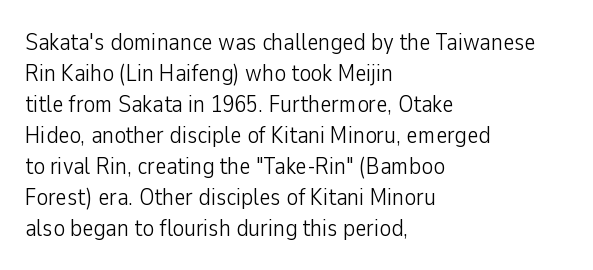
These lines keep a tight, regular rhythm from letter to letter. Notice how descenders clear the ascenders below comfortably — that's standard leading. These lines were composed using upright roman letters. One-word summary of the alignment: left. Nobody drew a line under any word here. The typesetting does not lean heavy: it is not bold.
